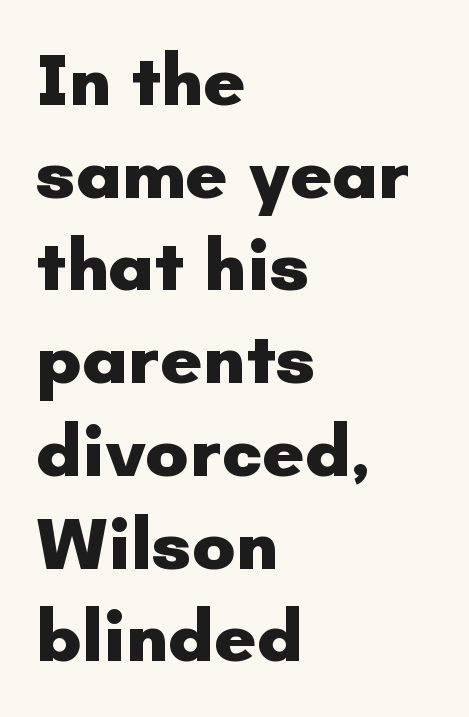
The image shows 73 px heavy sans-serif type, upright; set left-aligned, normal line spacing (1.27x), normal letter spacing, not underlined; low stroke contrast and a small x-height.
